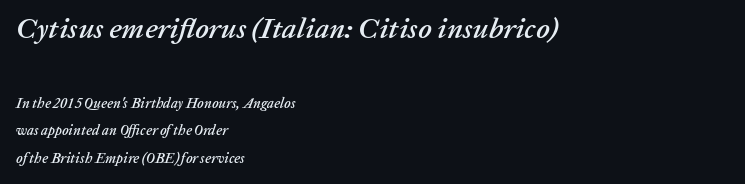
The image shows 29 px text type, italic (leaning right); set left-aligned, loose line spacing (1.98x), normal letter spacing, not underlined; the first (top) block is 2.07x larger; low stroke contrast and a medium x-height.
